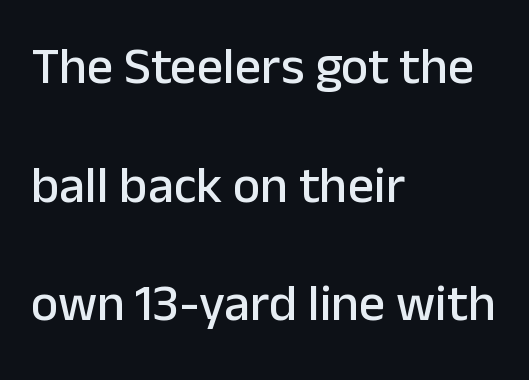
Q: Is the text italic (slanted)? A: No, it is upright.
Q: Is the typeface a serif or a sans-serif typeface? A: Sans-serif.
Q: Is the text underlined? A: No.
Q: How is the paragraph aligned? A: Left-aligned.
Q: Is the spacing between letters normal or unusually wide? A: Normal.
Q: Is the spacing between lines tight, normal or loose? A: Loose.
Q: Width (condensed, normal, or wide)? A: Normal.
Q: Stroke contrast? A: Low.
Q: x-height? A: Medium.
Q: Monospaced? A: No.
